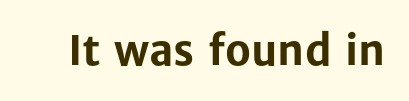
The lettering holds an erect, upright posture throughout. In terms of weight, the rendering is a true, heavy bold. Beneath every word, the page is bare. The type family on display is of the sans-serif kind. Does extra space separate the letters? No, they use regular spacing. Each letter keeps its own natural width here, so spacing adapts to shape.
